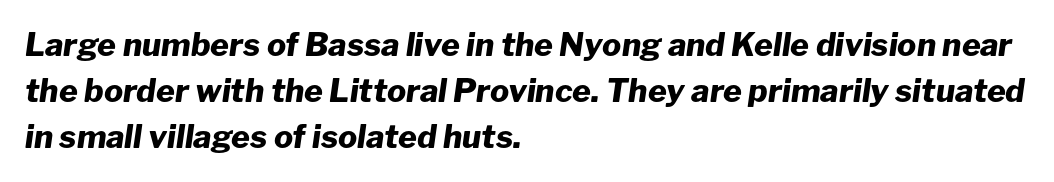
Q: Is the text bold? A: Yes.
Q: Is the text italic (slanted)? A: Yes, it leans right by about 8 degrees.
Q: Is the text underlined? A: No.
Q: How is the paragraph aligned? A: Left-aligned.
Q: Is the spacing between letters normal or unusually wide? A: Normal.
Q: Is the spacing between lines tight, normal or loose? A: Normal.
Q: Width (condensed, normal, or wide)? A: Normal.
Q: Stroke contrast? A: Low.
Q: x-height? A: Medium.
Q: Monospaced? A: No.
